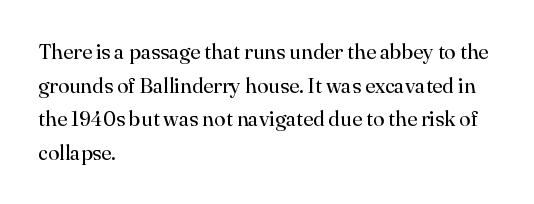
The image shows 21 px text type, upright; set left-aligned, normal line spacing (1.6x), normal letter spacing, not underlined.
